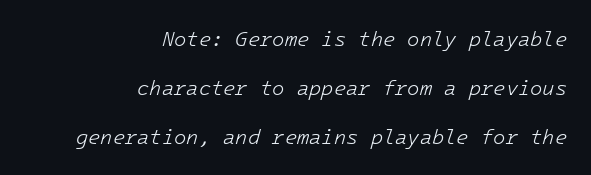
The image shows 20 px text type, italic (leaning right); set right-aligned, loose line spacing (2.46x), normal letter spacing, not underlined.
